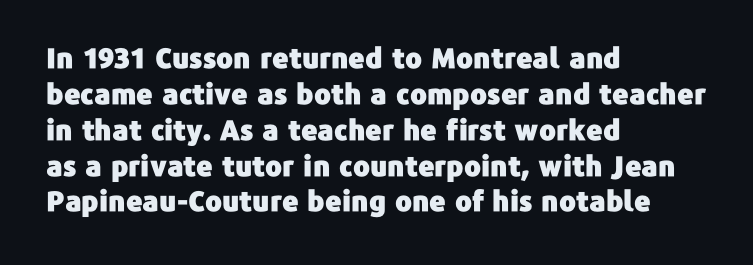
The image shows 28 px sans-serif type, upright; set left-aligned, normal line spacing (1.28x), normal letter spacing, not underlined; low stroke contrast and a medium x-height.
